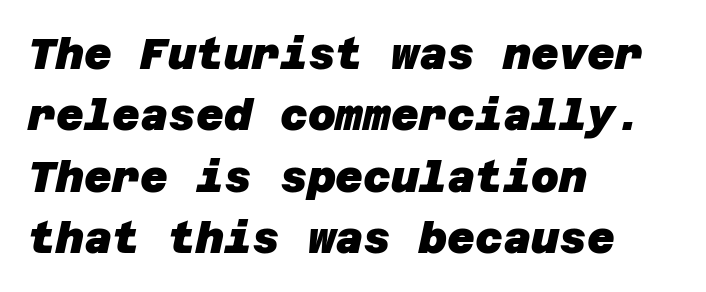
{"serif": "no", "bold": "yes", "weight": "heavy", "width": "normal", "stroke_contrast": "low", "x_height": "large", "underline": "no", "align": "left", "line_spacing": "normal", "line_spacing_ratio": 1.43, "letter_spacing": "normal", "letter_spacing_em": 0.0, "glyph_px": 43}
